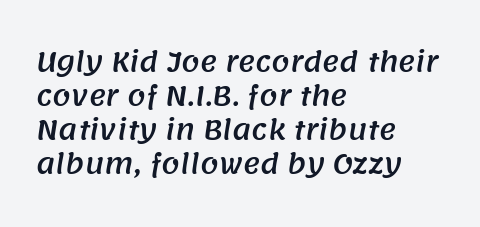
{"underline": "no", "align": "left", "line_spacing": "normal", "line_spacing_ratio": 1.31, "letter_spacing": "normal", "letter_spacing_em": 0.0, "glyph_px": 26}
